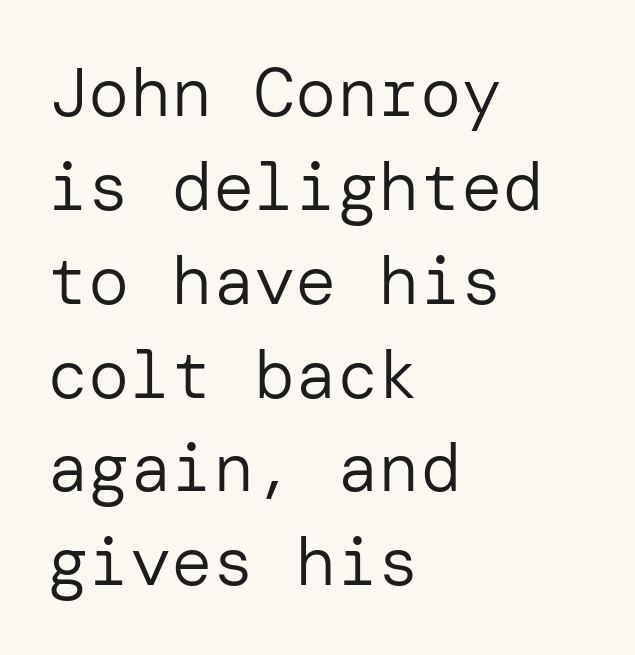
The image shows 69 px regular-weight sans-serif type, upright; set left-aligned, normal line spacing (1.36x), normal letter spacing, not underlined; low stroke contrast and a medium x-height.
